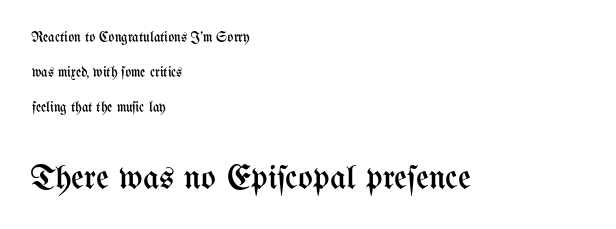
Q: Is the text bold? A: No.
Q: Is the text italic (slanted)? A: No, it is upright.
Q: Is the text underlined? A: No.
Q: How is the paragraph aligned? A: Left-aligned.
Q: Is the spacing between letters normal or unusually wide? A: Normal.
Q: Is the spacing between lines tight, normal or loose? A: Loose.
Q: Which block of text is set in a larger size, the first (top) or the second (bottom)? A: The second (bottom) one.
Q: Width (condensed, normal, or wide)? A: Condensed.
Q: Stroke contrast? A: Medium.
Q: x-height? A: Medium.
Q: Monospaced? A: No.
